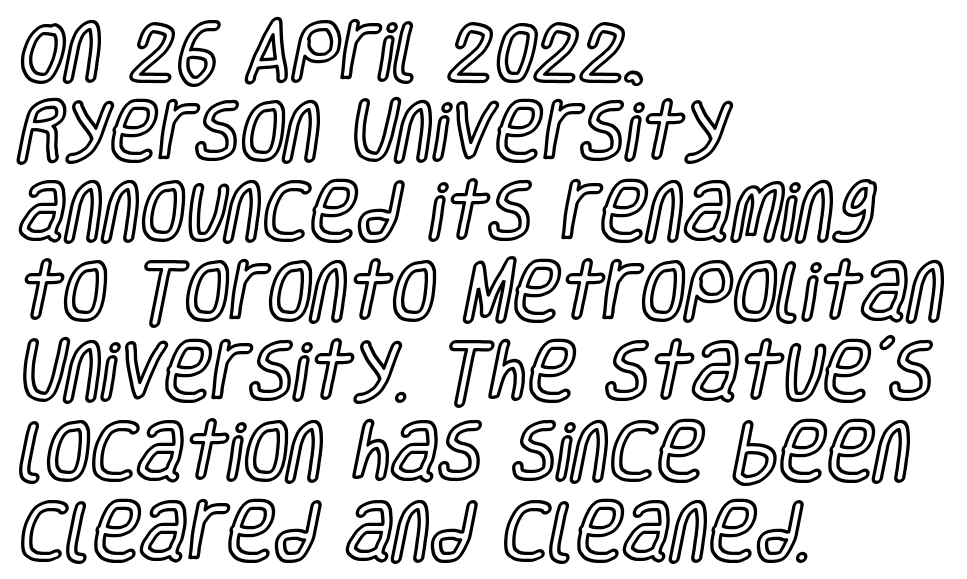
Nothing unusual about the tracking: characters are spaced as the font intends. Anything drawn beneath the words? Only blank space. This sample is left-justified, so line endings fall wherever the words run out.
